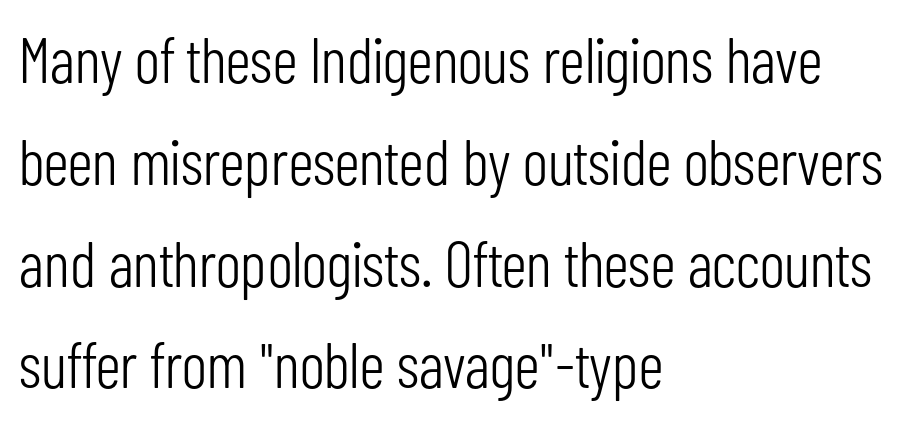
{"serif": "no", "italic": "no", "bold": "no", "weight": "light", "width": "condensed", "stroke_contrast": "low", "x_height": "medium", "monospaced": "no", "underline": "no", "align": "left", "line_spacing": "normal", "line_spacing_ratio": 1.59, "letter_spacing": "normal", "letter_spacing_em": 0.0, "glyph_px": 64}
